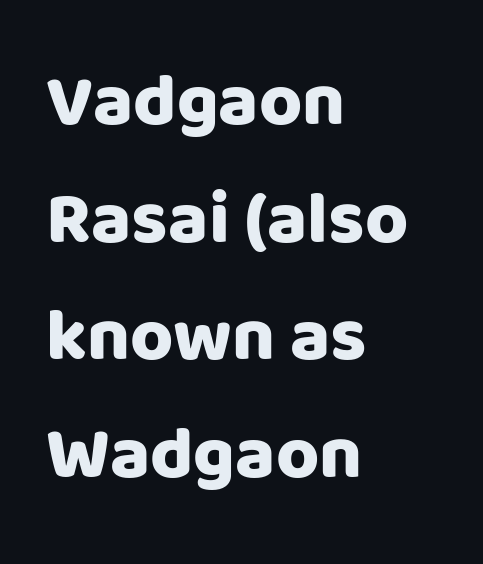
The image shows 74 px sans-serif type, upright; set left-aligned, normal line spacing (1.59x), normal letter spacing, not underlined; low stroke contrast and a large x-height.
